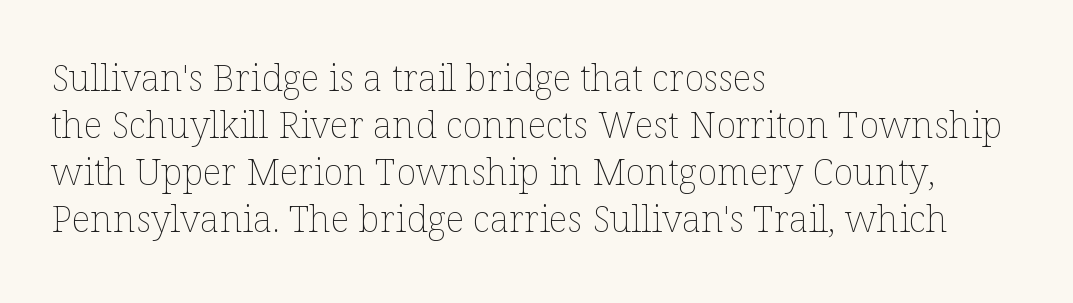
Q: Is the text bold? A: No.
Q: Is the text italic (slanted)? A: No, it is upright.
Q: Is the text underlined? A: No.
Q: How is the paragraph aligned? A: Left-aligned.
Q: Is the spacing between letters normal or unusually wide? A: Normal.
Q: Is the spacing between lines tight, normal or loose? A: Normal.
Q: Width (condensed, normal, or wide)? A: Normal.
Q: Stroke contrast? A: Low.
Q: x-height? A: Medium.
Q: Monospaced? A: No.
